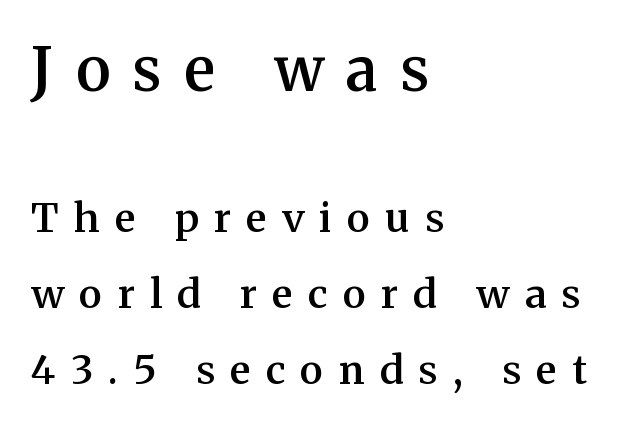
Q: Is the text bold? A: Semi-bold.
Q: Is the text italic (slanted)? A: No, it is upright.
Q: Is the typeface a serif or a sans-serif typeface? A: Serif.
Q: Is the text underlined? A: No.
Q: How is the paragraph aligned? A: Left-aligned.
Q: Is the spacing between letters normal or unusually wide? A: Unusually wide.
Q: Which block of text is set in a larger size, the first (top) or the second (bottom)? A: The first (top) one.
Q: Width (condensed, normal, or wide)? A: Normal.
Q: Stroke contrast? A: Medium.
Q: x-height? A: Medium.
Q: Monospaced? A: No.
